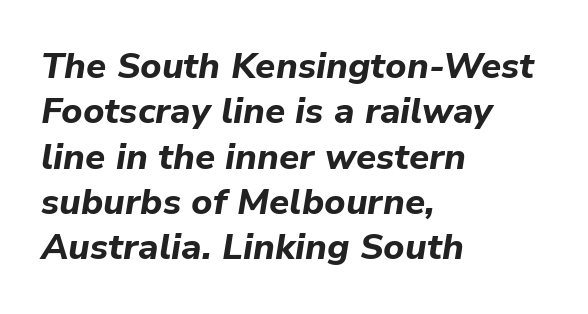
Q: Is the text bold? A: Yes.
Q: Is the text italic (slanted)? A: Yes, it leans right by about 9 degrees.
Q: Is the text underlined? A: No.
Q: How is the paragraph aligned? A: Left-aligned.
Q: Is the spacing between letters normal or unusually wide? A: Normal.
Q: Is the spacing between lines tight, normal or loose? A: Normal.
Q: Width (condensed, normal, or wide)? A: Normal.
Q: Stroke contrast? A: Low.
Q: x-height? A: Medium.
Q: Monospaced? A: No.
